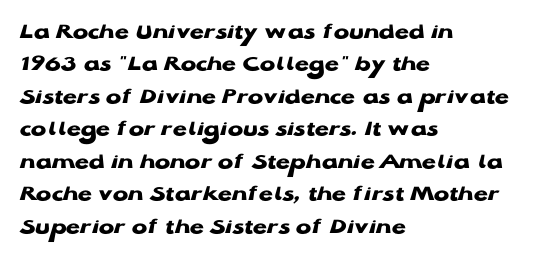
{"italic": "no", "bold": "yes", "underline": "no", "align": "left", "line_spacing": "normal", "line_spacing_ratio": 1.41, "letter_spacing": "normal", "letter_spacing_em": 0.0, "glyph_px": 23}
